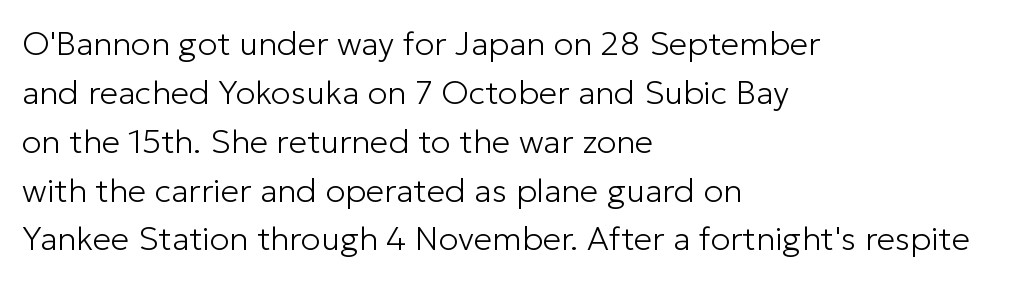
{"serif": "no", "italic": "no", "bold": "no", "weight": "light", "width": "normal", "stroke_contrast": "low", "x_height": "medium", "monospaced": "no", "underline": "no", "align": "left", "line_spacing": "normal", "line_spacing_ratio": 1.48, "letter_spacing": "normal", "letter_spacing_em": 0.0, "glyph_px": 33}
